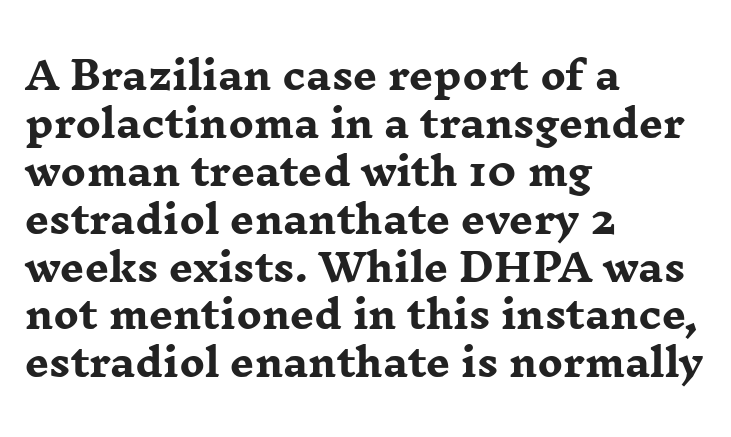
Q: Is the text bold? A: Yes.
Q: Is the text italic (slanted)? A: No, it is upright.
Q: Is the typeface a serif or a sans-serif typeface? A: Serif.
Q: Is the text underlined? A: No.
Q: How is the paragraph aligned? A: Left-aligned.
Q: Is the spacing between letters normal or unusually wide? A: Normal.
Q: Is the spacing between lines tight, normal or loose? A: Normal.
Q: Width (condensed, normal, or wide)? A: Wide.
Q: Stroke contrast? A: Low.
Q: x-height? A: Medium.
Q: Monospaced? A: No.
